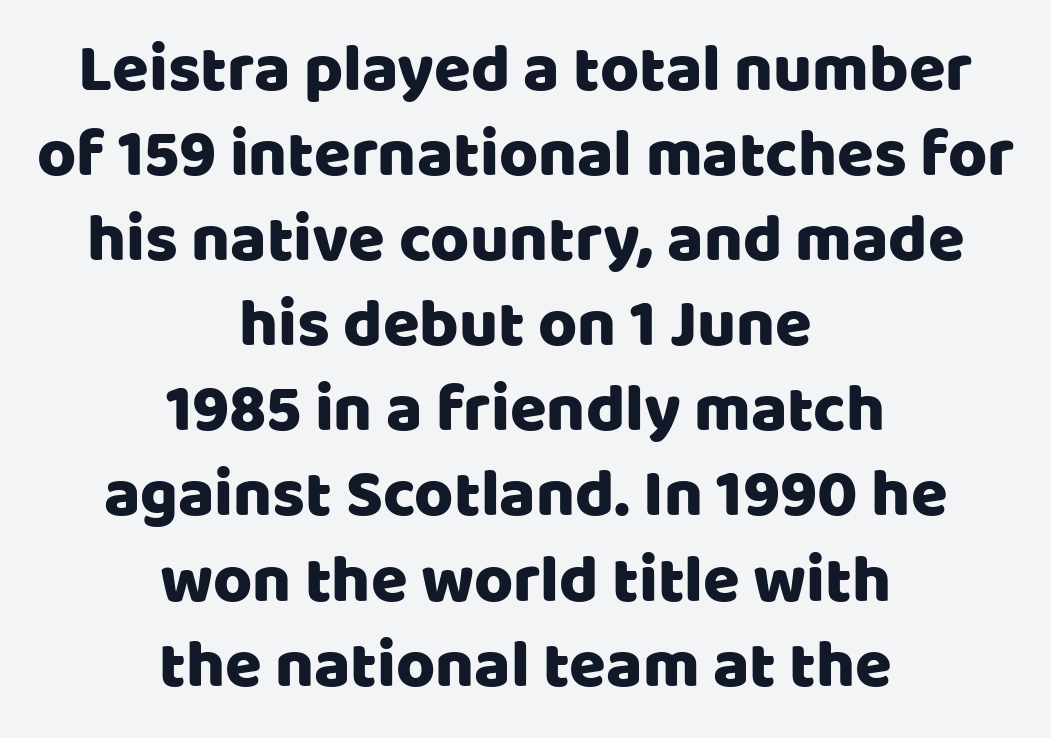
Rendered with straight, roman letterforms. Character widths vary here, with narrow letters taking less room than wide ones. The type is set solid horizontally, with unmodified tracking. In CSS terms this would be text-align: center. This block has exactly the height ordinary leading produces. Each row of text sits above clean, open space.
